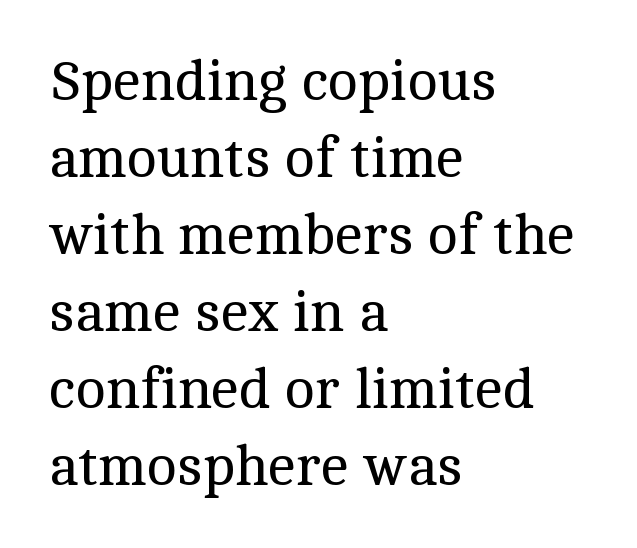
Letterform terminals end in serifs throughout the passage. This sample has the flowing, uneven cadence of proportional lettering. Vertically, the passage feels balanced, rows spaced as you'd expect. This sample uses plain, unmodified letter spacing.
